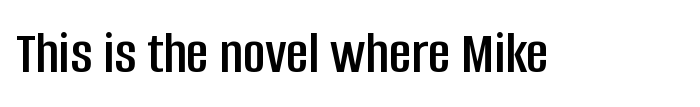
{"serif": "no", "italic": "no", "width": "condensed", "stroke_contrast": "low", "x_height": "large", "monospaced": "no", "underline": "no", "letter_spacing": "normal", "letter_spacing_em": 0.0, "glyph_px": 62}
